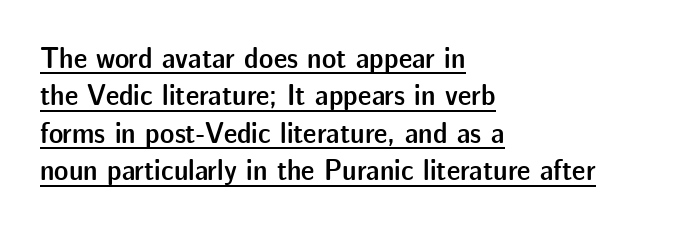
The image shows 30 px semibold sans-serif type, upright; set left-aligned, normal line spacing (1.25x), normal letter spacing, underlined; low stroke contrast and a medium x-height.
